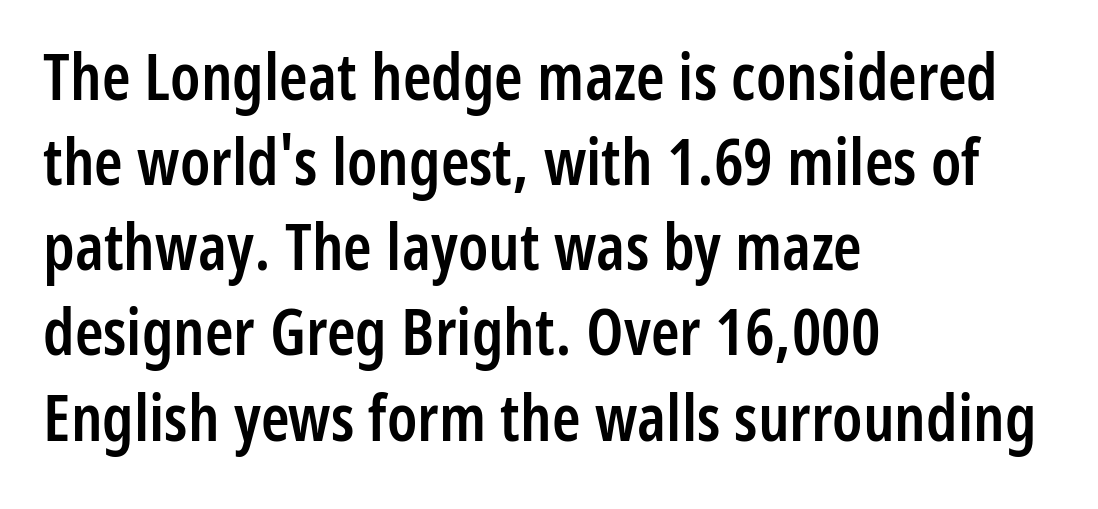
Q: Is the text bold? A: Semi-bold.
Q: Is the text italic (slanted)? A: No, it is upright.
Q: Is the typeface a serif or a sans-serif typeface? A: Sans-serif.
Q: Is the text underlined? A: No.
Q: How is the paragraph aligned? A: Left-aligned.
Q: Is the spacing between letters normal or unusually wide? A: Normal.
Q: Is the spacing between lines tight, normal or loose? A: Normal.
Q: Width (condensed, normal, or wide)? A: Condensed.
Q: Stroke contrast? A: Low.
Q: x-height? A: Medium.
Q: Monospaced? A: No.
